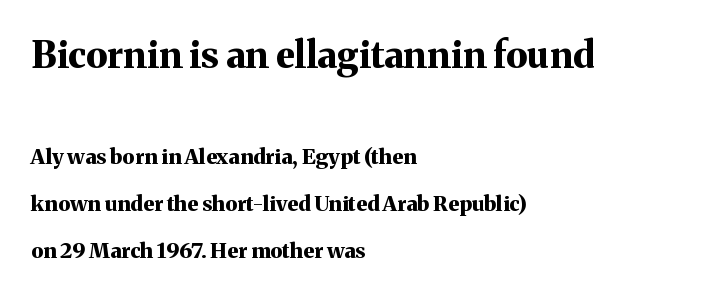
Type style note: has serifs. The passage shown is typed in a proportional face where columns would drift. Words appear dense and cohesive because spacing is normal. Vertically, the passage feels expansive, rows floating well apart.
